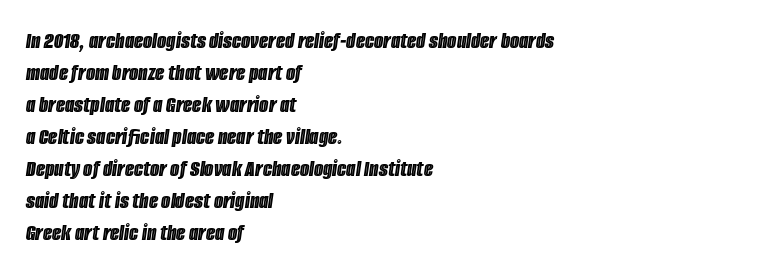
The image shows 24 px text type, italic (leaning right); set left-aligned, normal line spacing (1.33x), normal letter spacing, not underlined.
